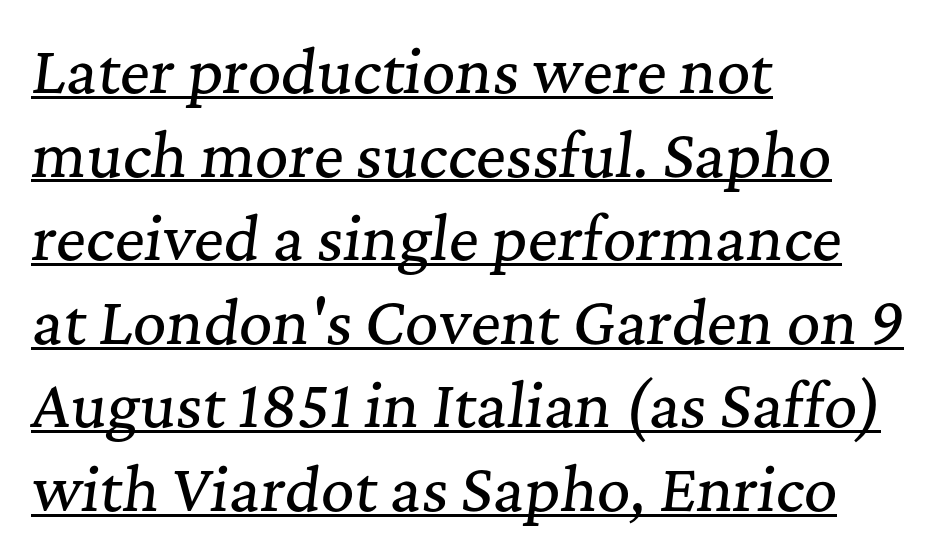
{"serif": "yes", "italic": "yes", "lean": "right", "slant_degrees": 7, "width": "normal", "stroke_contrast": "medium", "x_height": "medium", "monospaced": "no", "underline": "yes", "align": "left", "line_spacing": "normal", "line_spacing_ratio": 1.44, "letter_spacing": "normal", "letter_spacing_em": 0.0, "glyph_px": 58}
